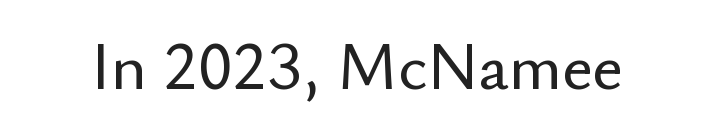
The image shows 67 px sans-serif type, upright; set normal letter spacing, not underlined; low stroke contrast and a small x-height.
